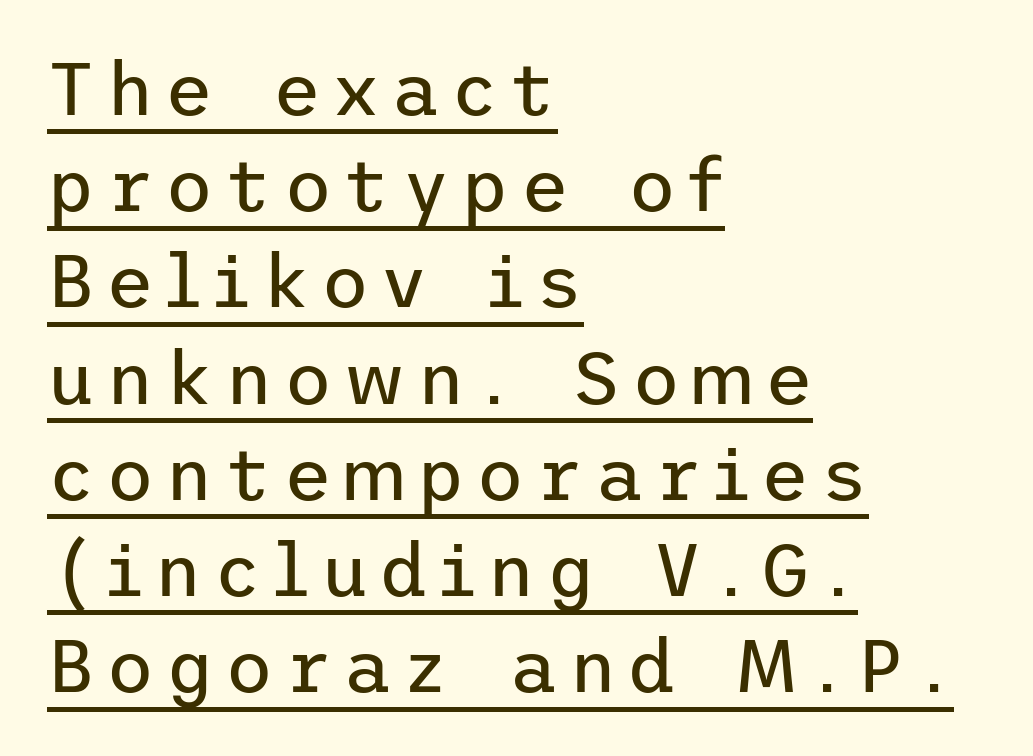
Like a heading marked for emphasis, these lines bear an underscore. The typeface chosen for these lines omits serifs. Is the type heavy? It reads as light-to-regular instead. Nope, not italic — everything's standing straight. Compared with typical paragraphs, the rows here are spaced about the same. Which margin do the lines hug? The left one — the right edge is uneven.
